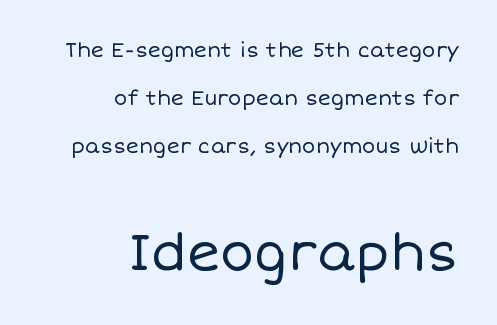
Q: Is the text bold? A: No.
Q: Is the text italic (slanted)? A: No, it is upright.
Q: Is the text underlined? A: No.
Q: How is the paragraph aligned? A: Right-aligned.
Q: Is the spacing between letters normal or unusually wide? A: Normal.
Q: Is the spacing between lines tight, normal or loose? A: Loose.
Q: Which block of text is set in a larger size, the first (top) or the second (bottom)? A: The second (bottom) one.
Q: Width (condensed, normal, or wide)? A: Normal.
Q: Stroke contrast? A: Low.
Q: x-height? A: Large.
Q: Monospaced? A: No.
